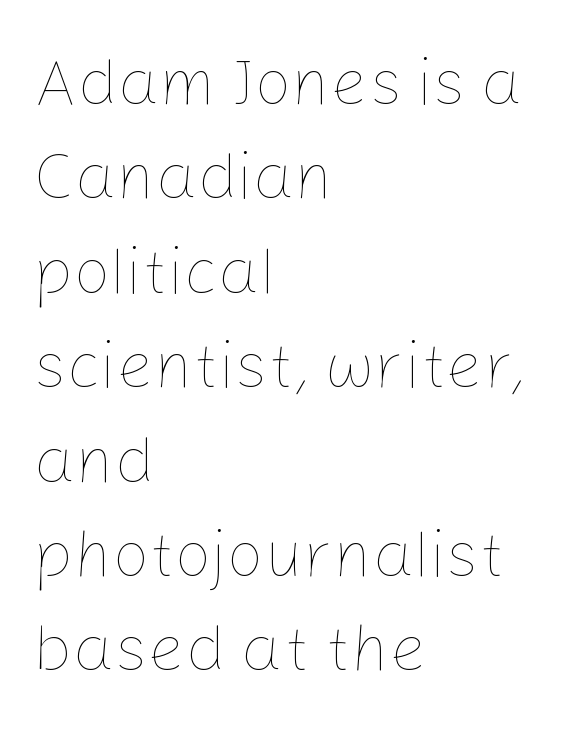
Q: Is the text bold? A: No.
Q: Is the text italic (slanted)? A: No, it is upright.
Q: Is the text underlined? A: No.
Q: How is the paragraph aligned? A: Left-aligned.
Q: Is the spacing between letters normal or unusually wide? A: Normal.
Q: Is the spacing between lines tight, normal or loose? A: Normal.
Q: Width (condensed, normal, or wide)? A: Normal.
Q: Stroke contrast? A: Low.
Q: x-height? A: Medium.
Q: Monospaced? A: No.
